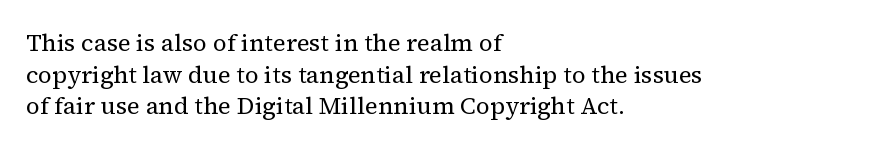
The image shows 24 px text type, upright; set left-aligned, normal line spacing (1.32x), normal letter spacing, not underlined.
